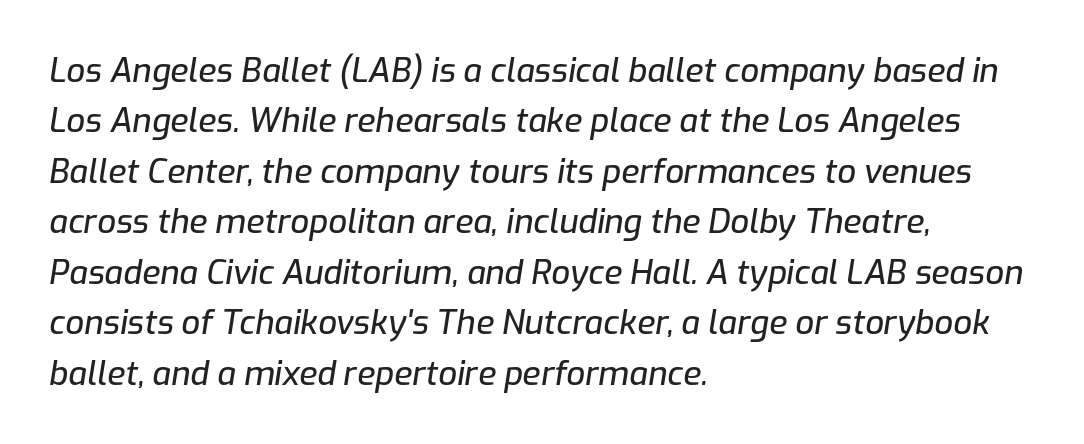
{"italic": "yes", "lean": "right", "slant_degrees": 9, "width": "normal", "stroke_contrast": "low", "x_height": "medium", "monospaced": "no", "underline": "no", "align": "left", "line_spacing": "normal", "line_spacing_ratio": 1.53, "letter_spacing": "normal", "letter_spacing_em": 0.0, "glyph_px": 33}
